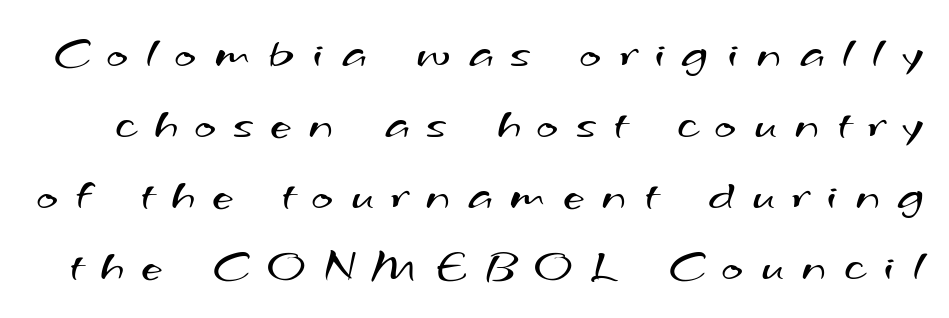
The image shows 46 px regular-weight, wide sans-serif type; set normal line spacing (1.54x), unusually wide letter spacing (+0.39 em), not underlined; medium stroke contrast and a small x-height.
